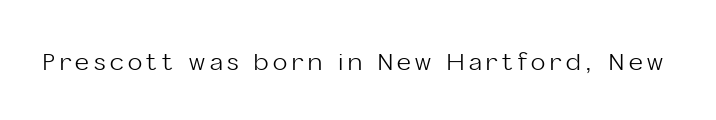
The image shows 24 px text type, upright; set not underlined.
